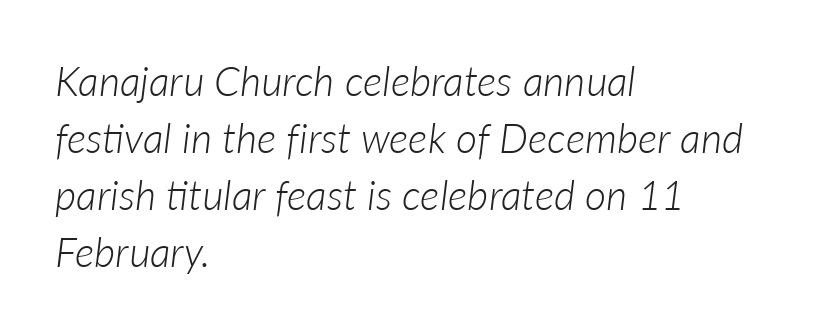
The image shows 41 px light type, italic (leaning right); set left-aligned, normal line spacing (1.39x), normal letter spacing, not underlined; low stroke contrast and a medium x-height.
